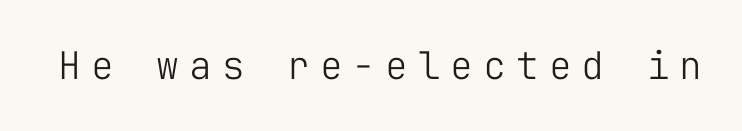
Looks like terminal output: every glyph gets an equal slot. Nope, not italic — everything's standing straight. The typesetting does not lean heavy: it is not bold. Between one letter and the next there's a generous, obvious gap. In terms of letterform style, serifs are entirely absent.
